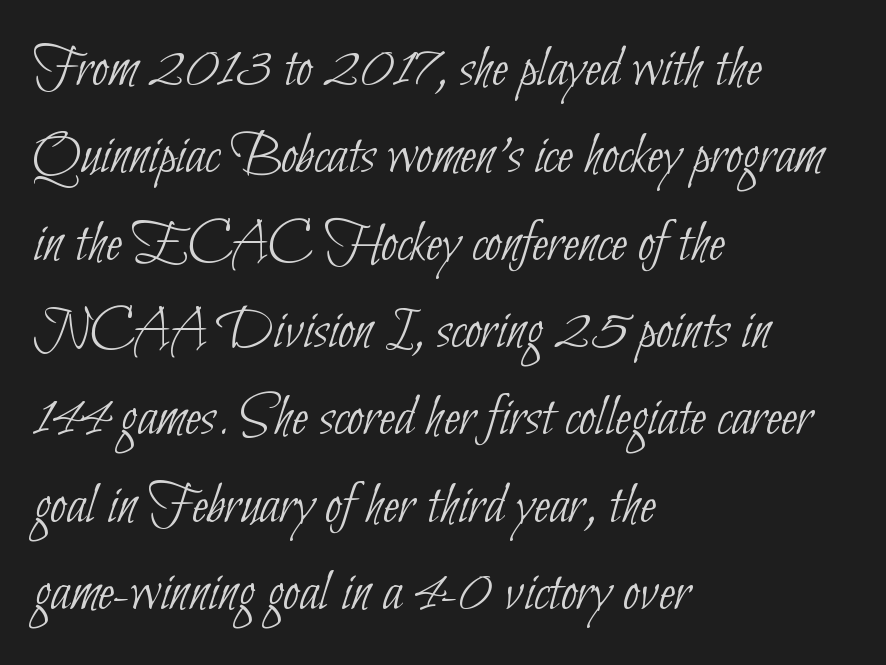
The image shows 59 px thin, condensed sans-serif type; set left-aligned, normal line spacing (1.48x), normal letter spacing, not underlined; low stroke contrast and a small x-height.
